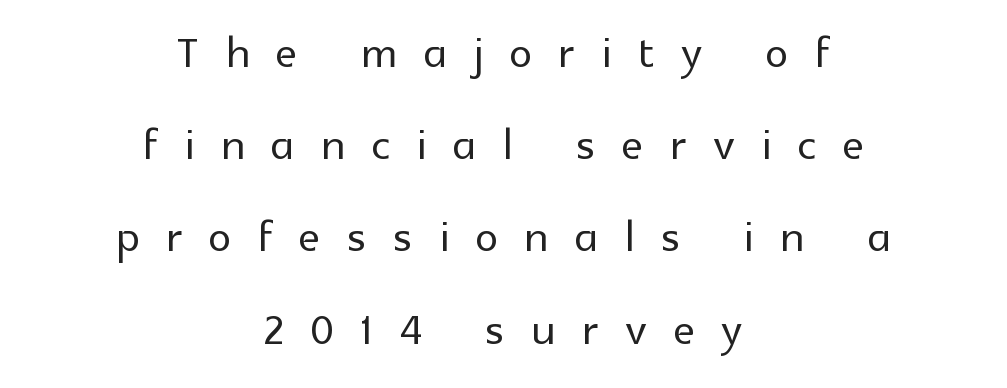
The image shows 58 px sans-serif type, upright; set centered, normal line spacing (1.59x), unusually wide letter spacing (+0.46 em), not underlined; a medium x-height.
